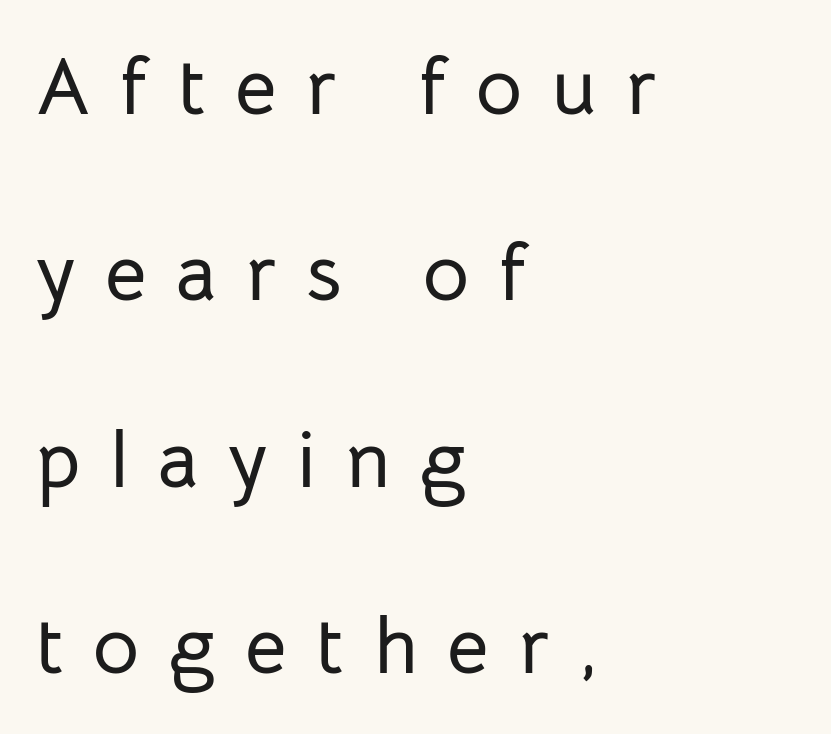
Q: Is the text italic (slanted)? A: No, it is upright.
Q: Is the typeface a serif or a sans-serif typeface? A: Sans-serif.
Q: Is the text underlined? A: No.
Q: How is the paragraph aligned? A: Left-aligned.
Q: Is the spacing between letters normal or unusually wide? A: Unusually wide.
Q: Is the spacing between lines tight, normal or loose? A: Loose.
Q: Width (condensed, normal, or wide)? A: Normal.
Q: Stroke contrast? A: Low.
Q: x-height? A: Medium.
Q: Monospaced? A: No.
